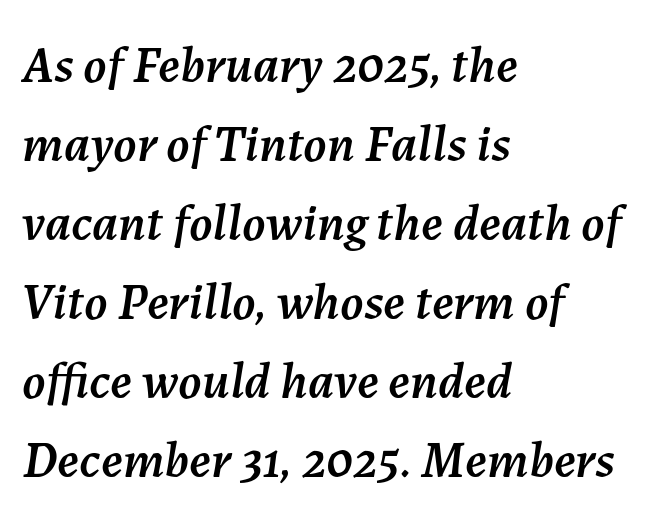
{"italic": "yes", "lean": "right", "slant_degrees": 7, "width": "normal", "stroke_contrast": "medium", "x_height": "medium", "monospaced": "no", "underline": "no", "align": "left", "line_spacing": "normal", "line_spacing_ratio": 1.52, "letter_spacing": "normal", "letter_spacing_em": 0.0, "glyph_px": 52}
